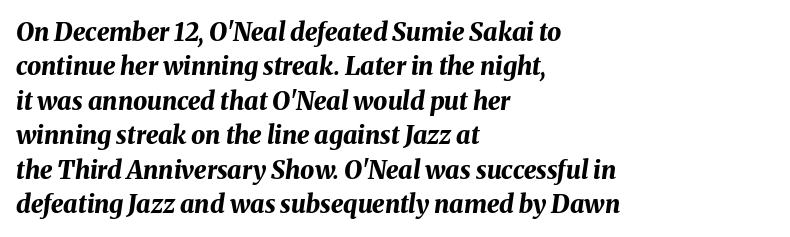
The rendering anchors every line to the left-hand side. The vertical gap from one line to the next is medium. A full-strength bold gives these letters their thick strokes. Has an underline been added? It has not. Style check: oblique.
